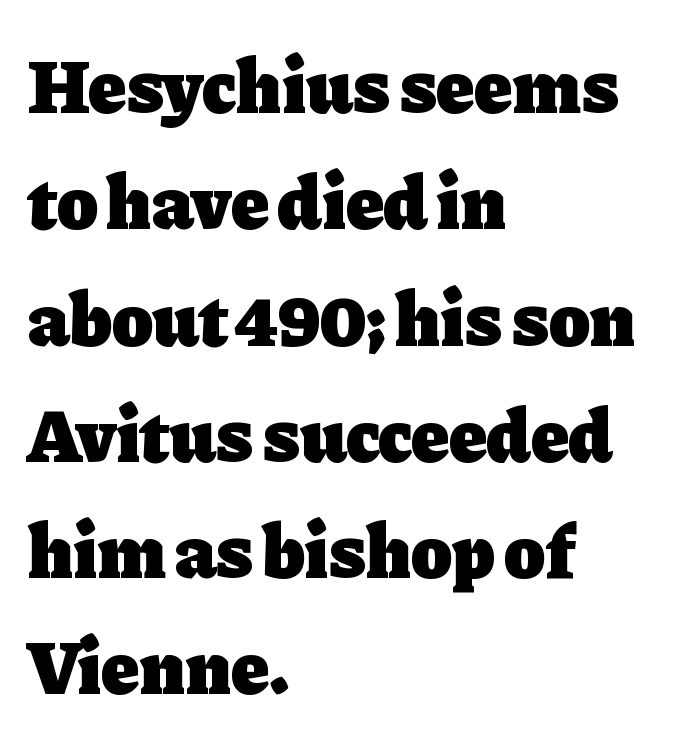
Serif or sans? Serif — the stroke terminals have little feet. Glyph-to-glyph distance matches everyday printed text. Is this a fixed-width face? No — the glyphs have proportional, varying widths. Rows of type keep a routine distance in the vertical direction. Caption: multi-line text, flush left, ragged right. Designer's note — italics off, roman on.
